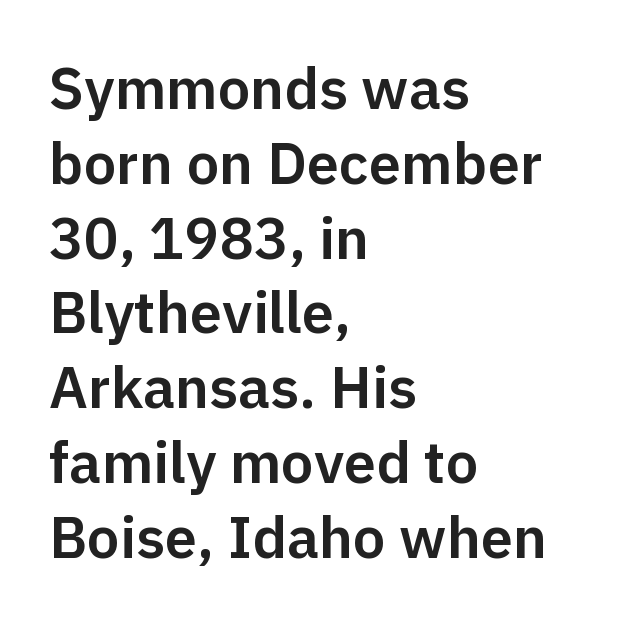
Q: Is the text italic (slanted)? A: No, it is upright.
Q: Is the typeface a serif or a sans-serif typeface? A: Sans-serif.
Q: Is the text underlined? A: No.
Q: How is the paragraph aligned? A: Left-aligned.
Q: Is the spacing between letters normal or unusually wide? A: Normal.
Q: Is the spacing between lines tight, normal or loose? A: Normal.
Q: Width (condensed, normal, or wide)? A: Normal.
Q: Stroke contrast? A: Low.
Q: x-height? A: Medium.
Q: Monospaced? A: No.
